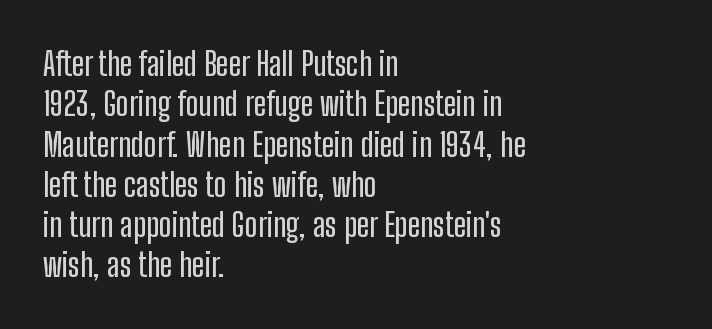
{"serif": "no", "italic": "no", "width": "condensed", "stroke_contrast": "low", "x_height": "medium", "monospaced": "no", "underline": "no", "align": "left", "line_spacing_ratio": 1.22, "letter_spacing": "normal", "letter_spacing_em": 0.0, "glyph_px": 33}
